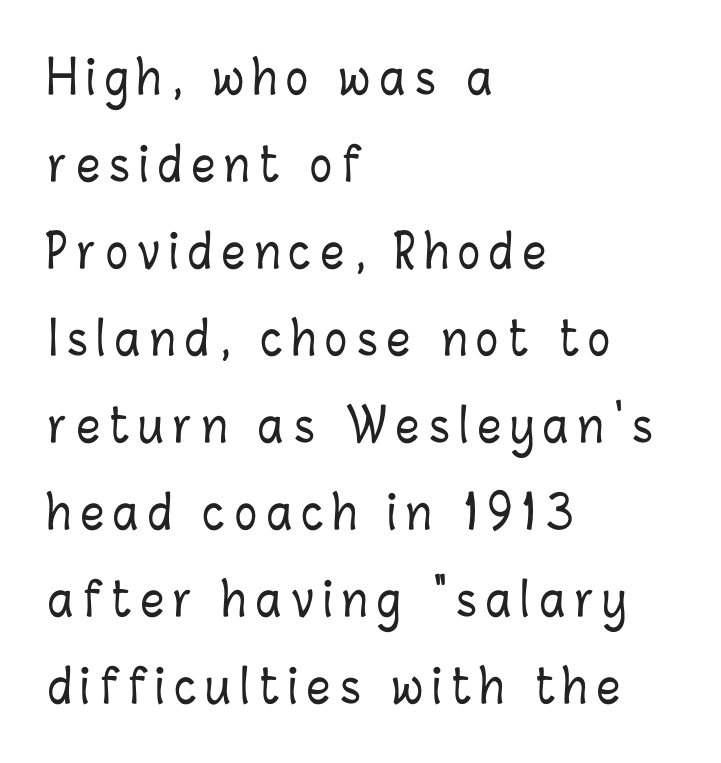
Q: Is the text italic (slanted)? A: No, it is upright.
Q: Is the text underlined? A: No.
Q: How is the paragraph aligned? A: Left-aligned.
Q: Is the spacing between letters normal or unusually wide? A: Unusually wide.
Q: Width (condensed, normal, or wide)? A: Condensed.
Q: Stroke contrast? A: Low.
Q: x-height? A: Medium.
Q: Monospaced? A: No.
